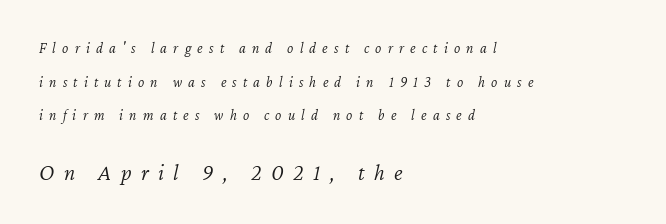
{"italic": "yes", "lean": "right", "slant_degrees": 12, "bold": "no", "underline": "no", "align": "left", "line_spacing": "loose", "line_spacing_ratio": 2.25, "letter_spacing": "wide", "letter_spacing_em": 0.41, "larger_block": "second", "size_ratio": 1.53, "glyph_px": 23}
